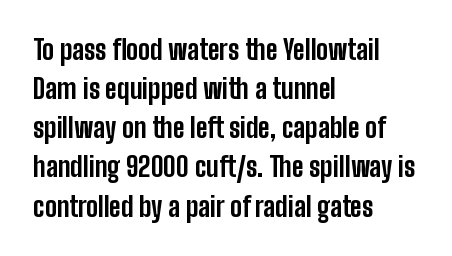
The typography opts for an upright posture over an oblique one. The face used here has the dense, thick strokes of a bold. Words float on clear page, feet unadorned. The typesetter chose a ragged-right arrangement here.
